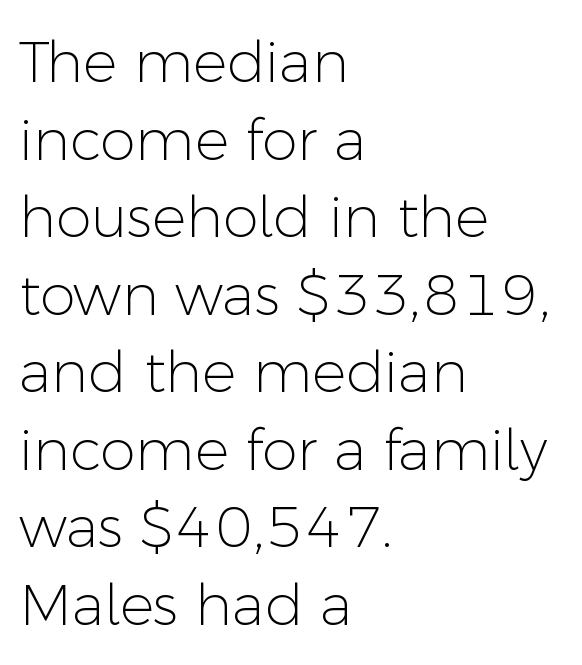
Q: Is the text bold? A: No.
Q: Is the text italic (slanted)? A: No, it is upright.
Q: Is the typeface a serif or a sans-serif typeface? A: Sans-serif.
Q: Is the text underlined? A: No.
Q: How is the paragraph aligned? A: Left-aligned.
Q: Is the spacing between letters normal or unusually wide? A: Normal.
Q: Is the spacing between lines tight, normal or loose? A: Normal.
Q: Width (condensed, normal, or wide)? A: Normal.
Q: Stroke contrast? A: Low.
Q: x-height? A: Medium.
Q: Monospaced? A: No.
